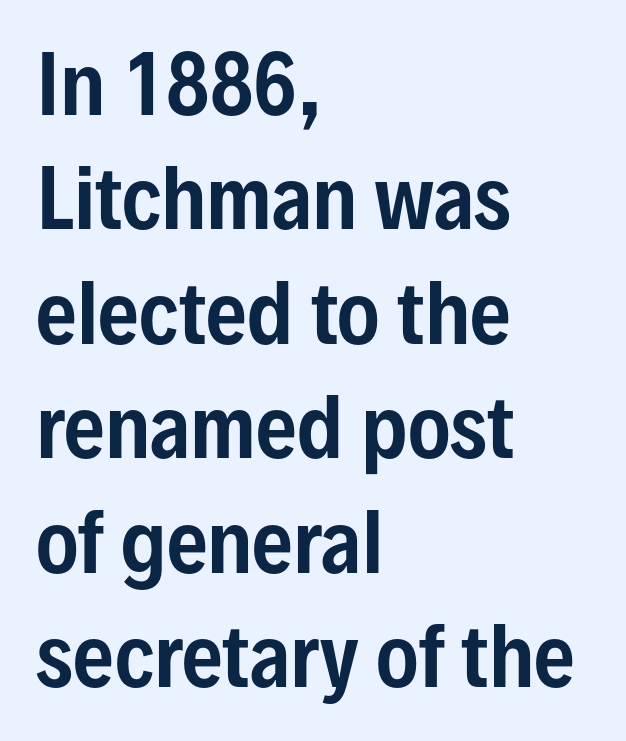
Descenders are the only things crossing below the line. This block has exactly the height ordinary leading produces. Note the varied advance widths — an 'i' is clearly narrower than an 'm'. Compared with a centered layout, this one pins lines to the left instead.
